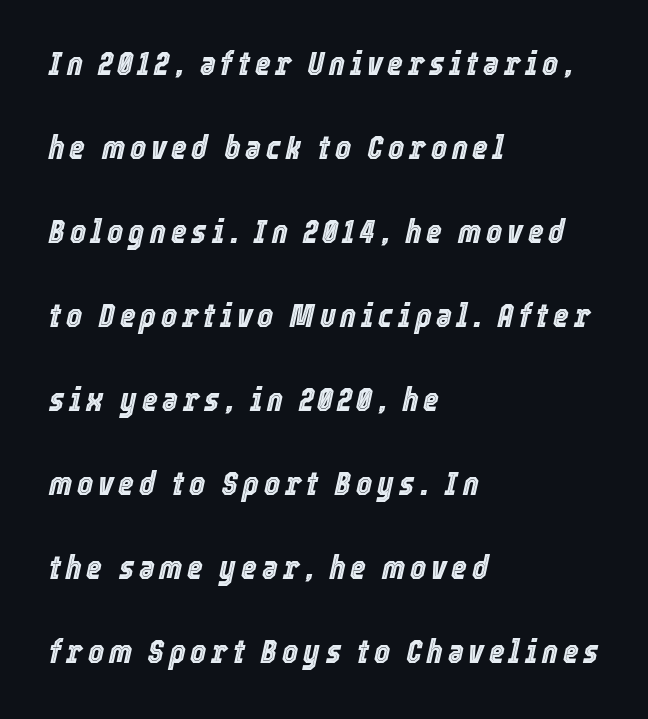
Q: Is the text italic (slanted)? A: Yes, it leans right by about 12 degrees.
Q: Is the text underlined? A: No.
Q: How is the paragraph aligned? A: Left-aligned.
Q: Is the spacing between lines tight, normal or loose? A: Loose.
Q: Width (condensed, normal, or wide)? A: Condensed.
Q: x-height? A: Medium.
Q: Monospaced? A: No.
